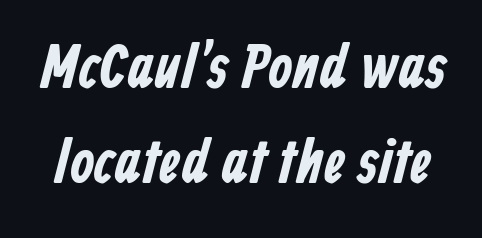
The image shows 62 px condensed sans-serif type; set normal line spacing (1.54x), normal letter spacing, not underlined; low stroke contrast and a medium x-height.
